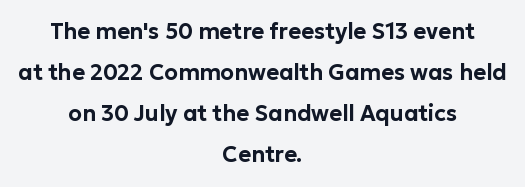
{"italic": "no", "underline": "no", "align": "center", "line_spacing_ratio": 1.87, "letter_spacing": "normal", "letter_spacing_em": 0.0, "glyph_px": 22}
